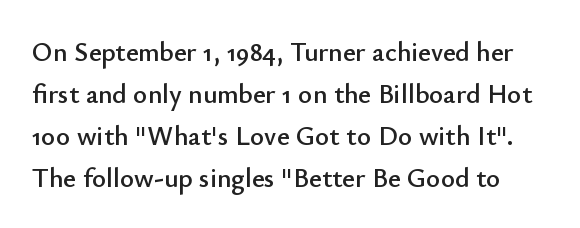
Is there any slant? The stems are plumb. A normal amount of white space separates one row of letters from the next. Nobody touched the tracking dial on this one. No word sits above an underline.
